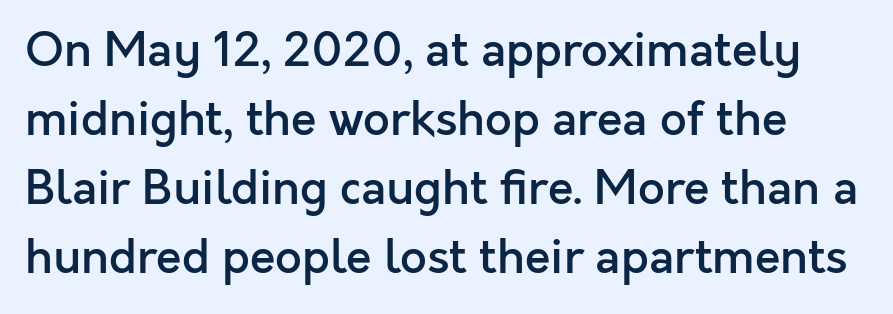
Q: Is the text bold? A: Semi-bold.
Q: Is the text italic (slanted)? A: No, it is upright.
Q: Is the typeface a serif or a sans-serif typeface? A: Sans-serif.
Q: Is the text underlined? A: No.
Q: Is the spacing between letters normal or unusually wide? A: Normal.
Q: Is the spacing between lines tight, normal or loose? A: Normal.
Q: Width (condensed, normal, or wide)? A: Normal.
Q: x-height? A: Medium.
Q: Monospaced? A: No.
